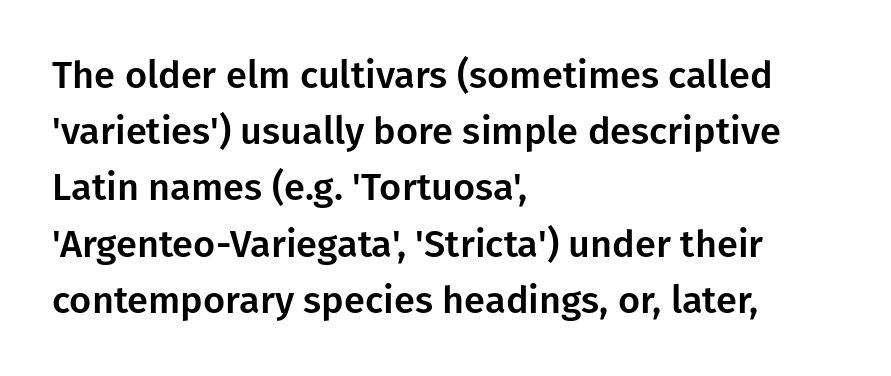
These lines keep a tight, regular rhythm from letter to letter. One-word summary of the alignment: left. The font family rendered here belongs to the sans-serif group. Looks like regular typesetting: each glyph gets only the width it needs.
